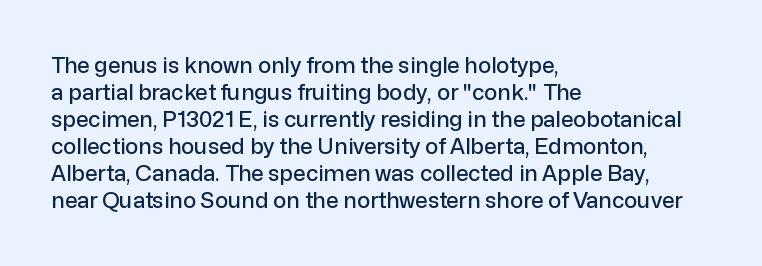
The image shows 22 px text type, upright; set left-aligned, line spacing 1.23x, normal letter spacing, not underlined.
